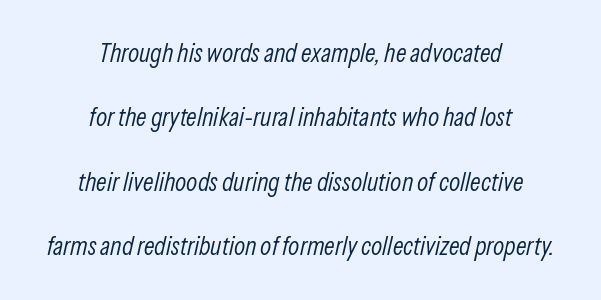
Descenders are the only things crossing below the line. A centered setting, common on invitations and titles, is used for this passage. These lines were composed using italics. Each stroke keeps to a modest, everyday thickness or less.
